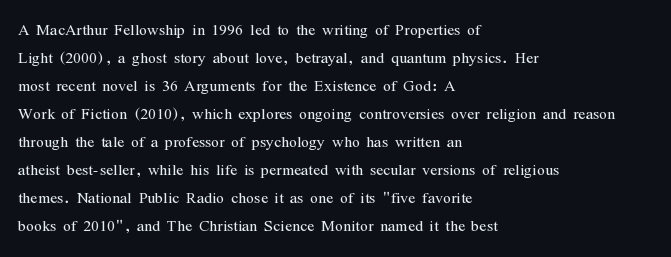
The paragraph has a hard left edge and a soft right edge. Rows of type keep a routine distance in the vertical direction. The letters sit at their default tracking, neither squeezed nor spread. Posture: vertical.
